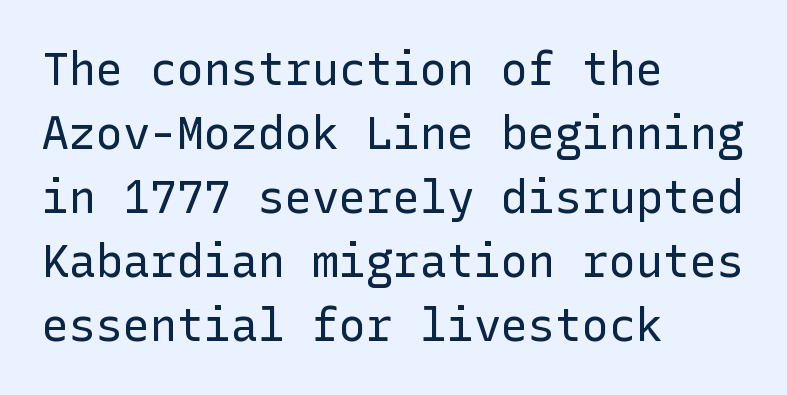
The image shows 45 px regular-weight sans-serif type, upright; set left-aligned, normal line spacing (1.42x), normal letter spacing, not underlined; low stroke contrast and a medium x-height.
